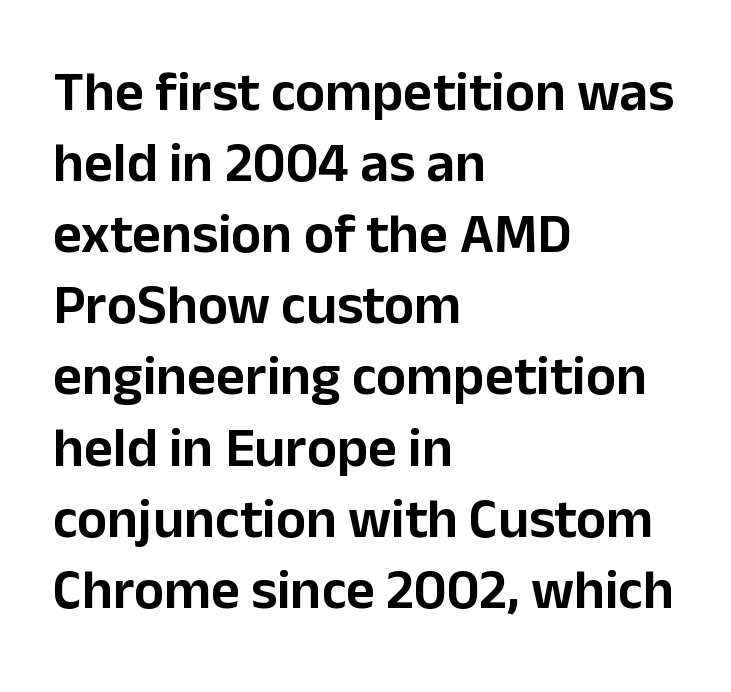
Serif or sans? Sans — the stroke terminals are bare. The passage is arranged the way most books set body copy — flush left. Every character sits straight up, as roman type does. Normally led — the rows are evenly, conventionally spaced. The baseline area is clear.
